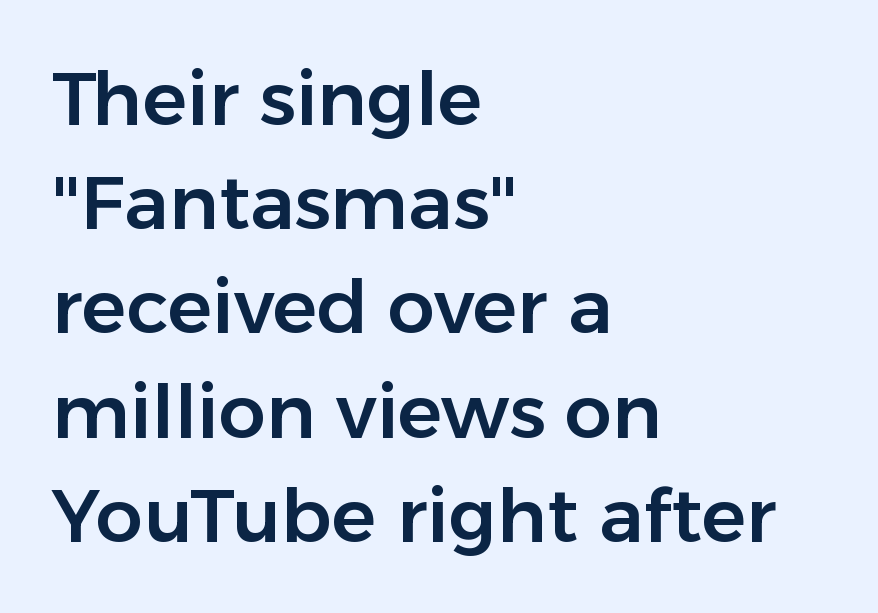
Q: Is the text italic (slanted)? A: No, it is upright.
Q: Is the typeface a serif or a sans-serif typeface? A: Sans-serif.
Q: Is the text underlined? A: No.
Q: How is the paragraph aligned? A: Left-aligned.
Q: Is the spacing between letters normal or unusually wide? A: Normal.
Q: Is the spacing between lines tight, normal or loose? A: Normal.
Q: Width (condensed, normal, or wide)? A: Normal.
Q: Stroke contrast? A: Low.
Q: x-height? A: Medium.
Q: Monospaced? A: No.
